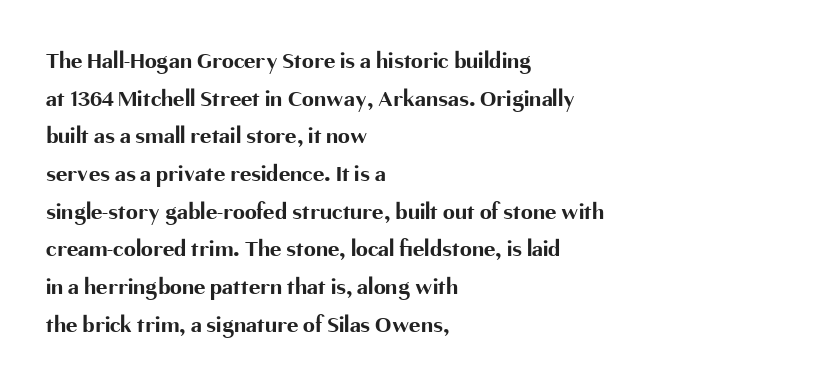
{"italic": "no", "bold": "yes", "underline": "no", "align": "left", "line_spacing": "normal", "line_spacing_ratio": 1.57, "letter_spacing": "normal", "letter_spacing_em": 0.0, "glyph_px": 24}
